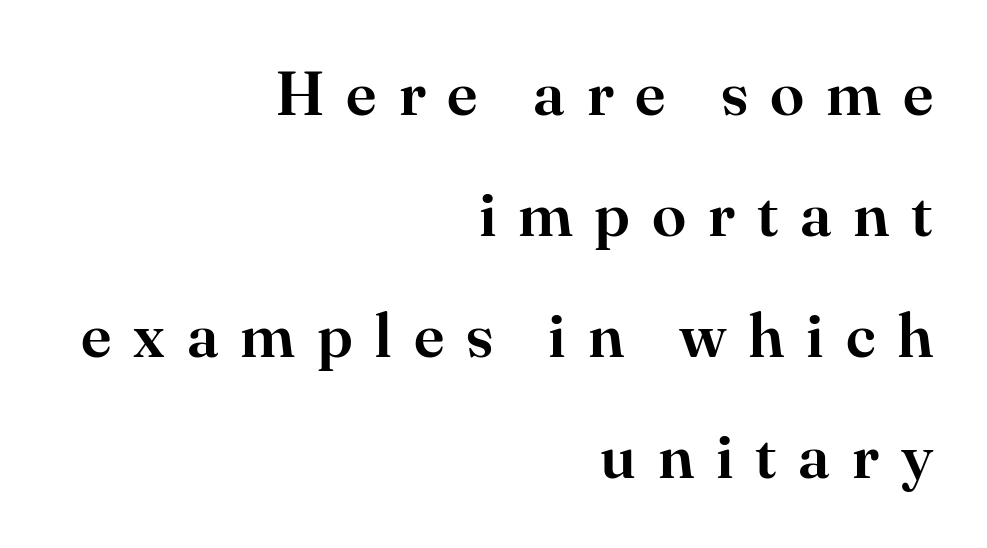
{"serif": "yes", "italic": "no", "width": "normal", "stroke_contrast": "high", "x_height": "small", "monospaced": "no", "underline": "no", "align": "right", "line_spacing": "loose", "line_spacing_ratio": 1.95, "letter_spacing": "wide", "letter_spacing_em": 0.35, "glyph_px": 62}
